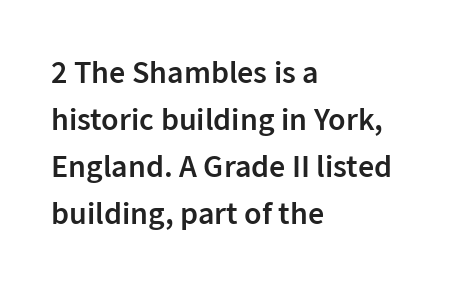
Q: Is the text bold? A: Semi-bold.
Q: Is the text italic (slanted)? A: No, it is upright.
Q: Is the typeface a serif or a sans-serif typeface? A: Sans-serif.
Q: Is the text underlined? A: No.
Q: How is the paragraph aligned? A: Left-aligned.
Q: Is the spacing between letters normal or unusually wide? A: Normal.
Q: Is the spacing between lines tight, normal or loose? A: Normal.
Q: Width (condensed, normal, or wide)? A: Normal.
Q: Stroke contrast? A: Low.
Q: x-height? A: Medium.
Q: Monospaced? A: No.
